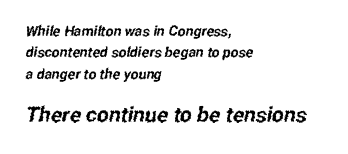
Q: Is the text underlined? A: No.
Q: How is the paragraph aligned? A: Left-aligned.
Q: Is the spacing between letters normal or unusually wide? A: Normal.
Q: Is the spacing between lines tight, normal or loose? A: Normal.
Q: Which block of text is set in a larger size, the first (top) or the second (bottom)? A: The second (bottom) one.
